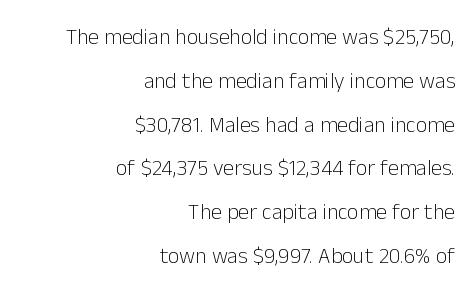
{"italic": "no", "bold": "no", "underline": "no", "align": "right", "line_spacing": "loose", "line_spacing_ratio": 1.99, "letter_spacing": "normal", "letter_spacing_em": 0.0, "glyph_px": 22}
